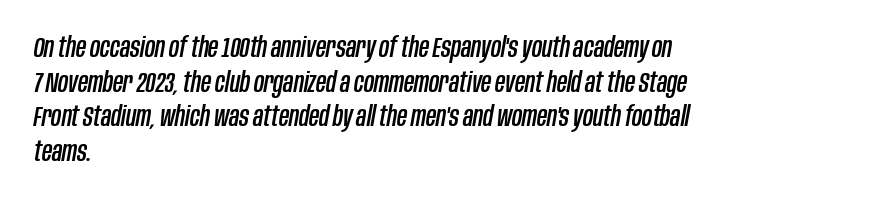
The image shows 28 px condensed type, italic (leaning right); set left-aligned, line spacing 1.24x, normal letter spacing, not underlined; low stroke contrast and a large x-height.
